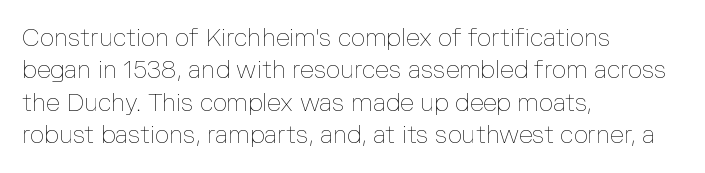
Q: Is the text bold? A: No.
Q: Is the text italic (slanted)? A: No, it is upright.
Q: Is the text underlined? A: No.
Q: How is the paragraph aligned? A: Left-aligned.
Q: Is the spacing between letters normal or unusually wide? A: Normal.
Q: Is the spacing between lines tight, normal or loose? A: Normal.
